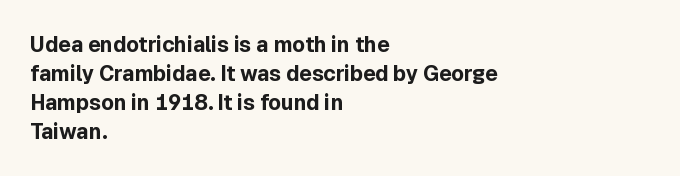
{"italic": "no", "bold": "yes", "underline": "no", "align": "left", "line_spacing": "normal", "line_spacing_ratio": 1.38, "letter_spacing": "normal", "letter_spacing_em": 0.0, "glyph_px": 21}
